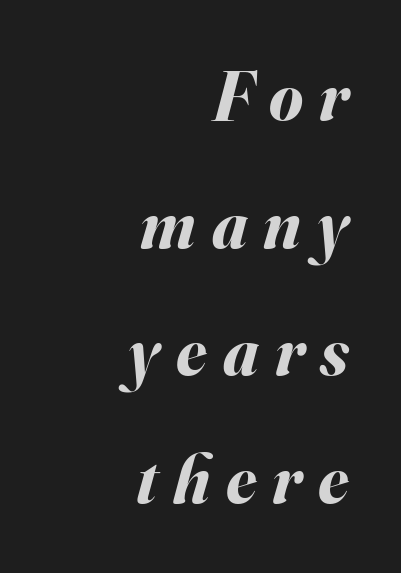
Q: Is the text bold? A: Yes.
Q: Is the text italic (slanted)? A: Yes, it leans right by about 16 degrees.
Q: Is the text underlined? A: No.
Q: How is the paragraph aligned? A: Right-aligned.
Q: Is the spacing between letters normal or unusually wide? A: Unusually wide.
Q: Width (condensed, normal, or wide)? A: Normal.
Q: Stroke contrast? A: Medium.
Q: x-height? A: Small.
Q: Monospaced? A: No.
